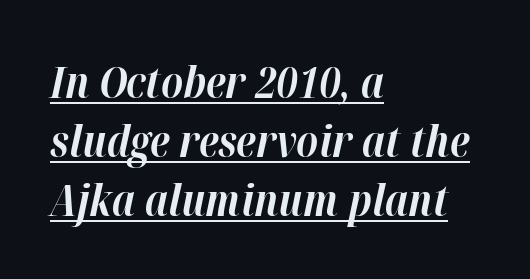
Q: Is the text bold? A: Yes.
Q: Is the text italic (slanted)? A: Yes, it leans right by about 12 degrees.
Q: Is the text underlined? A: Yes.
Q: How is the paragraph aligned? A: Left-aligned.
Q: Is the spacing between letters normal or unusually wide? A: Normal.
Q: Is the spacing between lines tight, normal or loose? A: Normal.
Q: Width (condensed, normal, or wide)? A: Normal.
Q: Stroke contrast? A: High.
Q: x-height? A: Medium.
Q: Monospaced? A: No.
